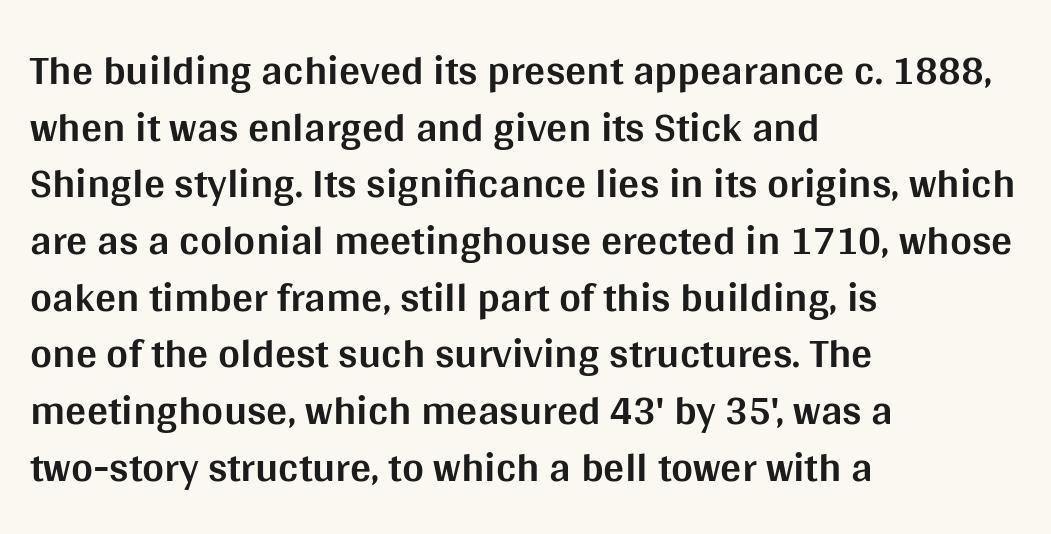
The image shows 42 px bold sans-serif type, upright; set left-aligned, normal line spacing (1.35x), normal letter spacing, not underlined; medium stroke contrast and a large x-height.
